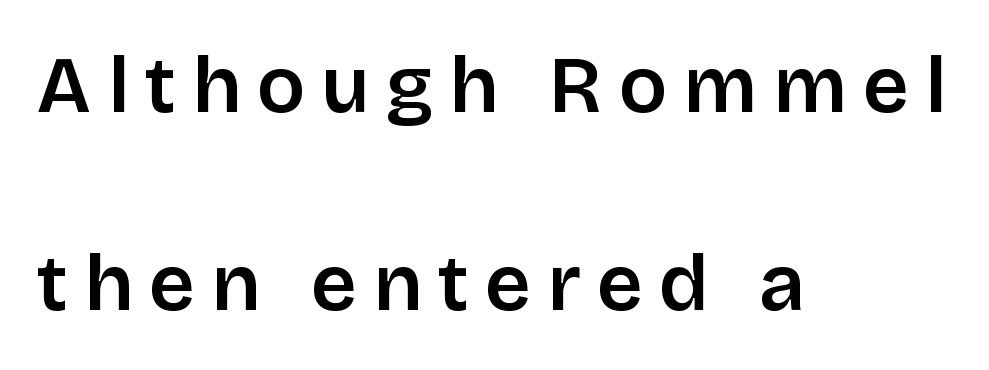
{"serif": "no", "italic": "no", "width": "normal", "stroke_contrast": "low", "x_height": "large", "monospaced": "no", "underline": "no", "align": "left", "line_spacing": "loose", "line_spacing_ratio": 2.48, "letter_spacing": "wide", "letter_spacing_em": 0.2, "glyph_px": 80}
